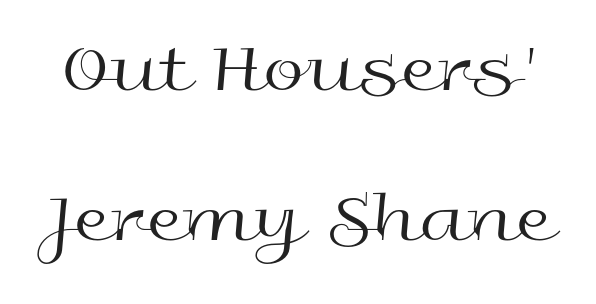
The image shows 74 px regular-weight, wide sans-serif type, upright; set loose line spacing (2.03x), normal letter spacing, not underlined; a medium x-height.
